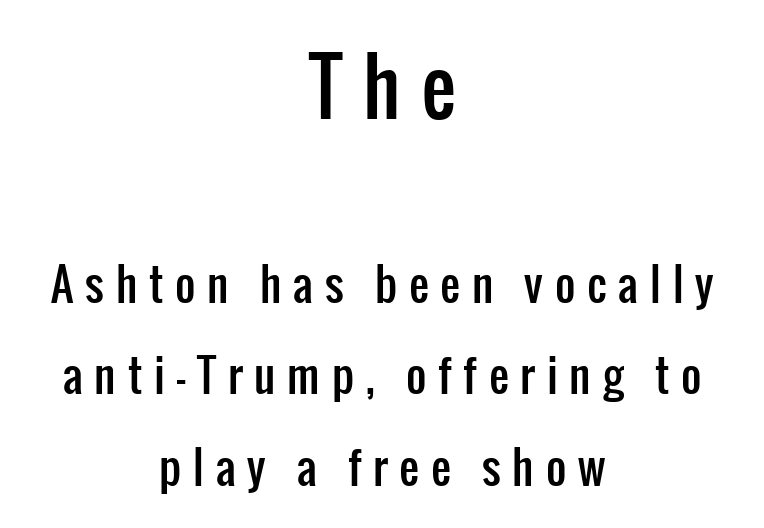
{"serif": "no", "italic": "no", "width": "condensed", "stroke_contrast": "low", "x_height": "medium", "monospaced": "no", "underline": "no", "align": "center", "line_spacing": "loose", "line_spacing_ratio": 2.09, "letter_spacing": "wide", "letter_spacing_em": 0.27, "larger_block": "first", "size_ratio": 1.75, "glyph_px": 77}
